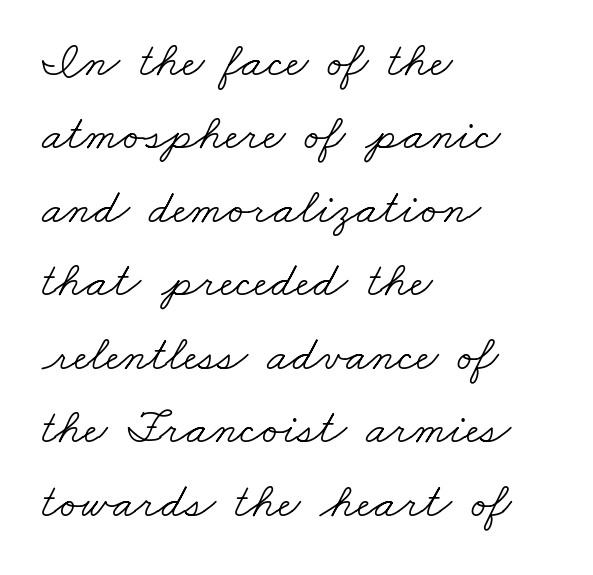
Q: Is the text bold? A: No.
Q: Is the typeface a serif or a sans-serif typeface? A: Serif.
Q: Is the text underlined? A: No.
Q: How is the paragraph aligned? A: Left-aligned.
Q: Is the spacing between letters normal or unusually wide? A: Normal.
Q: Is the spacing between lines tight, normal or loose? A: Normal.
Q: Width (condensed, normal, or wide)? A: Wide.
Q: Stroke contrast? A: Low.
Q: x-height? A: Small.
Q: Monospaced? A: No.
